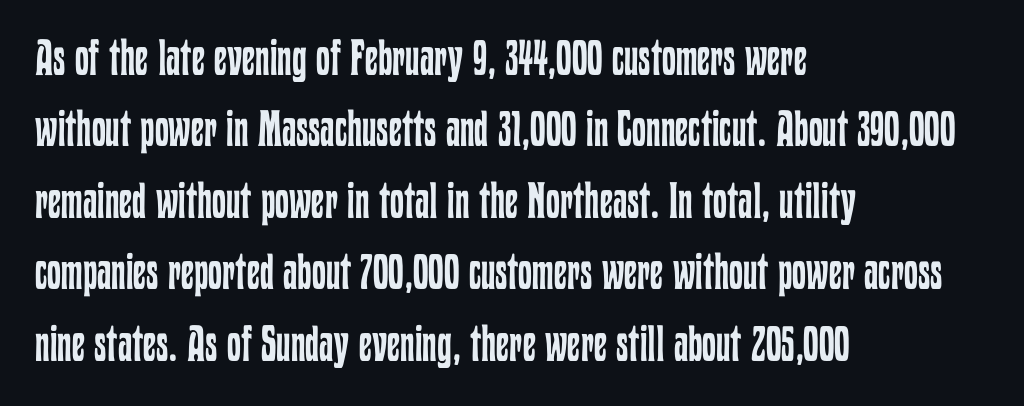
The image shows 50 px regular-weight, condensed type, upright; set left-aligned, normal line spacing (1.43x), normal letter spacing, not underlined; low stroke contrast and a medium x-height.
